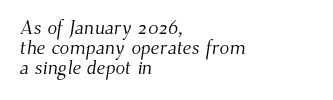
{"bold": "no", "underline": "no", "align": "left", "line_spacing": "tight", "line_spacing_ratio": 1.01, "letter_spacing": "normal", "letter_spacing_em": 0.0, "glyph_px": 20}
